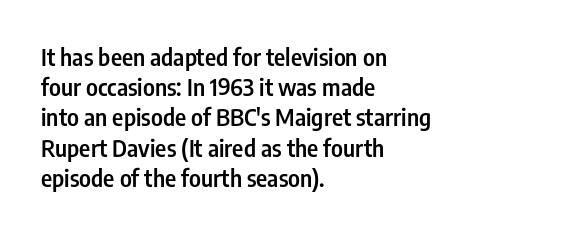
These lines are set flush left with a ragged right edge. Reading down the column, the eye jumps a familiar distance to each next line. The face used here is a semibold: visibly heavier than regular, lighter than bold. The specimen omits any rule beneath the text block's lines. Spacing between characters is what you'd get straight out of the box.
